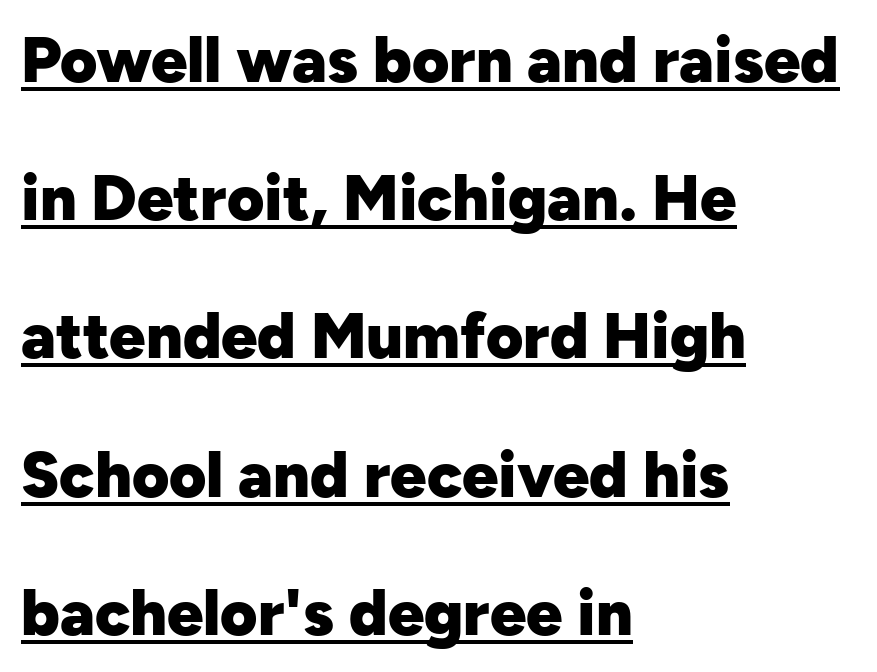
{"serif": "no", "italic": "no", "bold": "yes", "weight": "heavy", "width": "normal", "stroke_contrast": "low", "x_height": "medium", "monospaced": "no", "underline": "yes", "align": "left", "line_spacing": "loose", "line_spacing_ratio": 2.16, "letter_spacing": "normal", "letter_spacing_em": 0.0, "glyph_px": 64}
